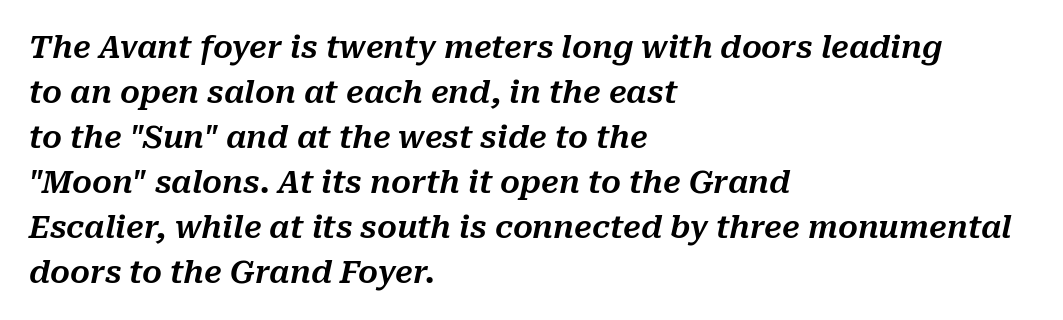
Q: Is the text italic (slanted)? A: Yes, it leans right by about 10 degrees.
Q: Is the text underlined? A: No.
Q: How is the paragraph aligned? A: Left-aligned.
Q: Is the spacing between letters normal or unusually wide? A: Normal.
Q: Is the spacing between lines tight, normal or loose? A: Normal.
Q: Width (condensed, normal, or wide)? A: Normal.
Q: Stroke contrast? A: Medium.
Q: x-height? A: Medium.
Q: Monospaced? A: No.
